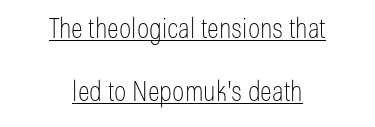
Q: Is the text bold? A: No.
Q: Is the text italic (slanted)? A: No, it is upright.
Q: Is the typeface a serif or a sans-serif typeface? A: Sans-serif.
Q: Is the text underlined? A: Yes.
Q: How is the paragraph aligned? A: Centered.
Q: Is the spacing between letters normal or unusually wide? A: Normal.
Q: Is the spacing between lines tight, normal or loose? A: Loose.
Q: Width (condensed, normal, or wide)? A: Condensed.
Q: Stroke contrast? A: Low.
Q: x-height? A: Medium.
Q: Monospaced? A: No.
